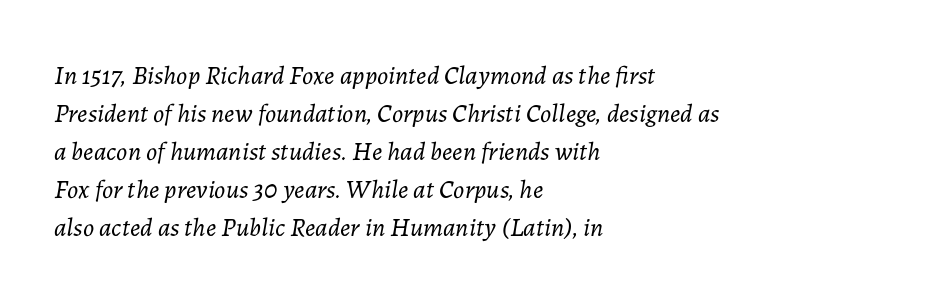
Q: Is the text bold? A: No.
Q: Is the text italic (slanted)? A: Yes, it leans right by about 7 degrees.
Q: Is the text underlined? A: No.
Q: How is the paragraph aligned? A: Left-aligned.
Q: Is the spacing between letters normal or unusually wide? A: Normal.
Q: Is the spacing between lines tight, normal or loose? A: Normal.
